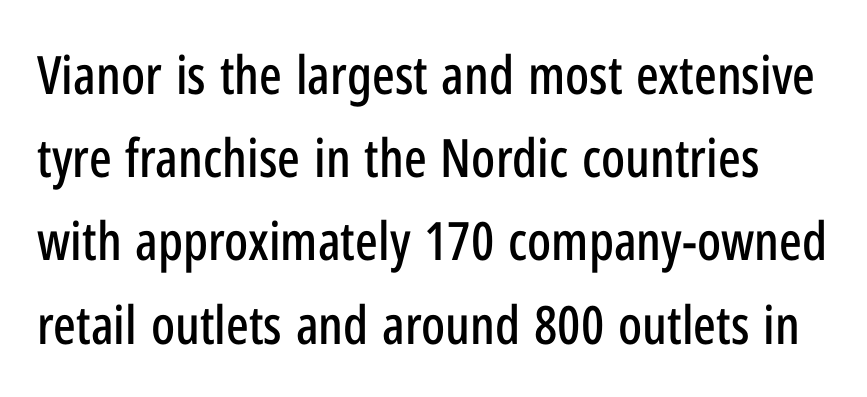
{"serif": "no", "italic": "no", "width": "condensed", "stroke_contrast": "low", "x_height": "medium", "monospaced": "no", "underline": "no", "line_spacing": "normal", "line_spacing_ratio": 1.57, "letter_spacing": "normal", "letter_spacing_em": 0.0, "glyph_px": 53}
